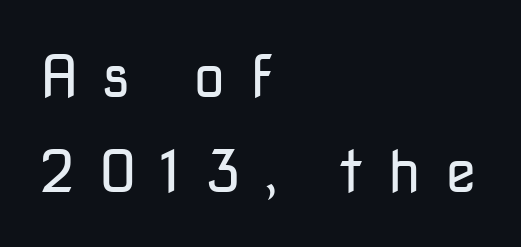
Serif or sans? Sans — the stroke terminals are bare. The rendering inserts visible extra space after every character. This rendering features lettering with no underline. The lines are quadded left.
